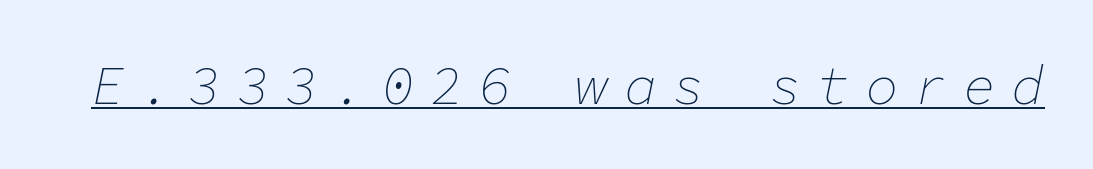
{"italic": "yes", "lean": "right", "slant_degrees": 11, "bold": "no", "weight": "thin", "width": "normal", "stroke_contrast": "low", "x_height": "medium", "monospaced": "yes", "underline": "yes", "letter_spacing": "wide", "letter_spacing_em": 0.28, "glyph_px": 55}
